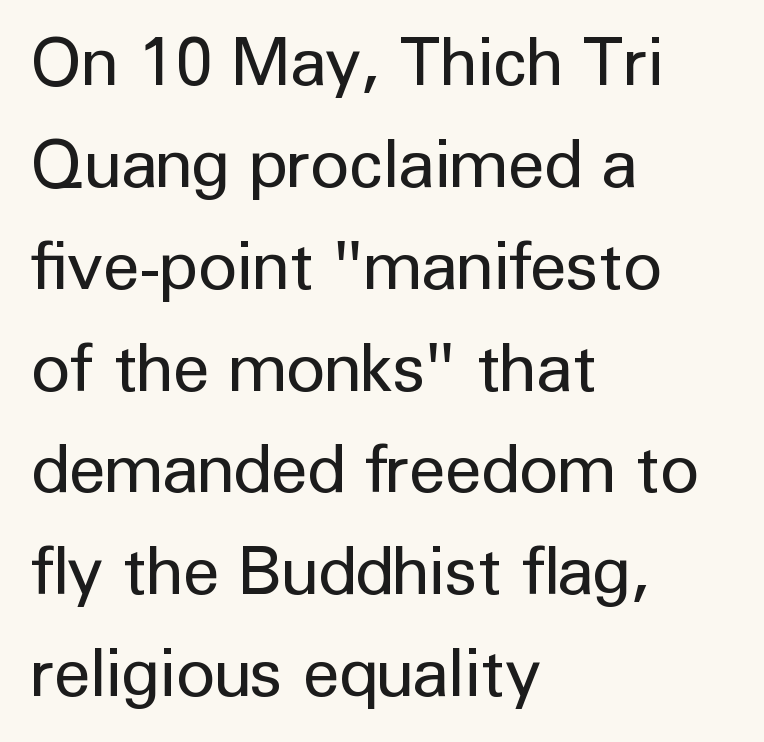
{"serif": "no", "italic": "no", "bold": "no", "weight": "regular", "width": "normal", "stroke_contrast": "low", "x_height": "medium", "monospaced": "no", "underline": "no", "align": "left", "line_spacing": "normal", "line_spacing_ratio": 1.52, "letter_spacing": "normal", "letter_spacing_em": 0.0, "glyph_px": 67}
